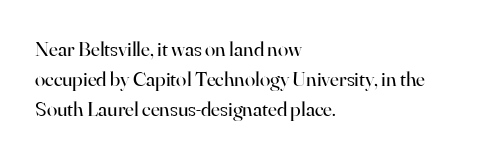
Q: Is the text bold? A: No.
Q: Is the text italic (slanted)? A: No, it is upright.
Q: Is the text underlined? A: No.
Q: How is the paragraph aligned? A: Left-aligned.
Q: Is the spacing between letters normal or unusually wide? A: Normal.
Q: Is the spacing between lines tight, normal or loose? A: Normal.
